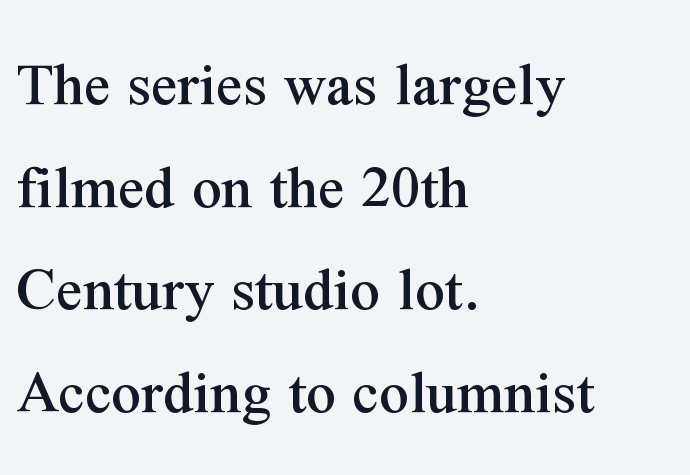
The rendering uses a moderate line-height, typical for paragraphs. Left-aligned paragraph, ragged on the right. Think of a printed novel: that variable character pitch is what you see here. This sample uses an upright cut, with every glyph sitting square on the baseline. The characters display serif detailing at their extremities.
